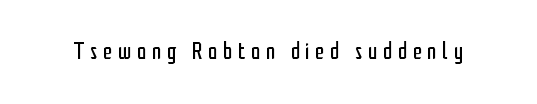
Letters rest on an invisible, unmarked baseline. Think standard paragraph weight, or any step lighter than that. Does the lettering tilt? It doesn't — this is upright. Words appear elongated and porous because spacing is wide.
